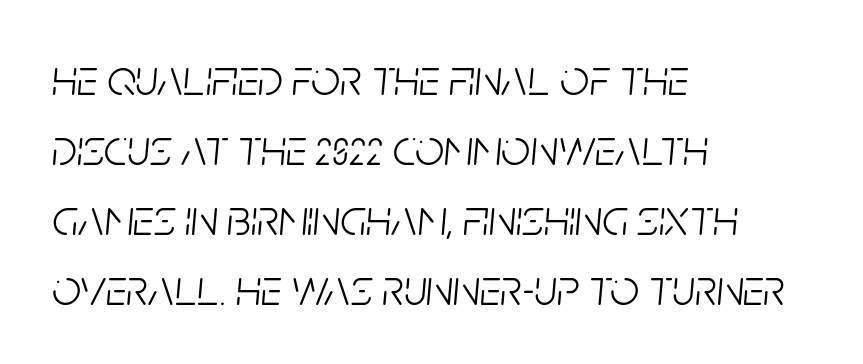
{"italic": "yes", "lean": "right", "slant_degrees": 5, "bold": "no", "weight": "light", "width": "condensed", "stroke_contrast": "low", "x_height": "large", "monospaced": "no", "underline": "no", "align": "left", "line_spacing": "normal", "line_spacing_ratio": 1.37, "letter_spacing": "normal", "letter_spacing_em": 0.0, "glyph_px": 51}
